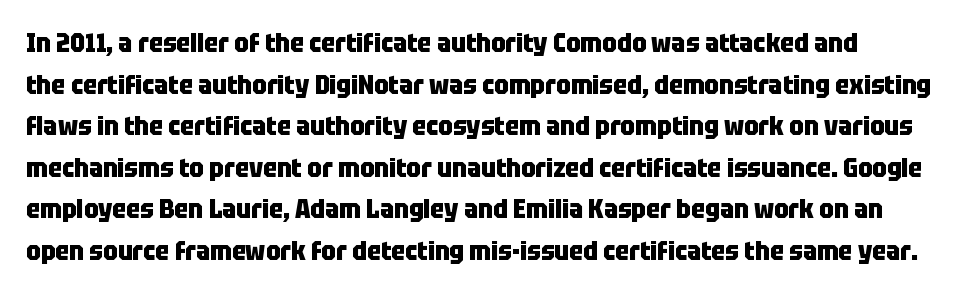
Q: Is the text bold? A: Yes.
Q: Is the text italic (slanted)? A: No, it is upright.
Q: Is the text underlined? A: No.
Q: Is the spacing between letters normal or unusually wide? A: Normal.
Q: Is the spacing between lines tight, normal or loose? A: Normal.
